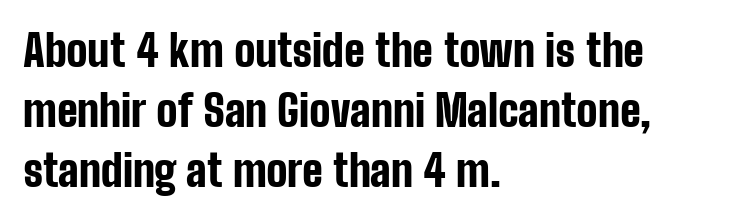
{"serif": "no", "italic": "no", "bold": "yes", "weight": "bold", "width": "condensed", "stroke_contrast": "low", "x_height": "medium", "monospaced": "no", "underline": "no", "align": "left", "line_spacing": "normal", "line_spacing_ratio": 1.36, "letter_spacing": "normal", "letter_spacing_em": 0.0, "glyph_px": 44}
